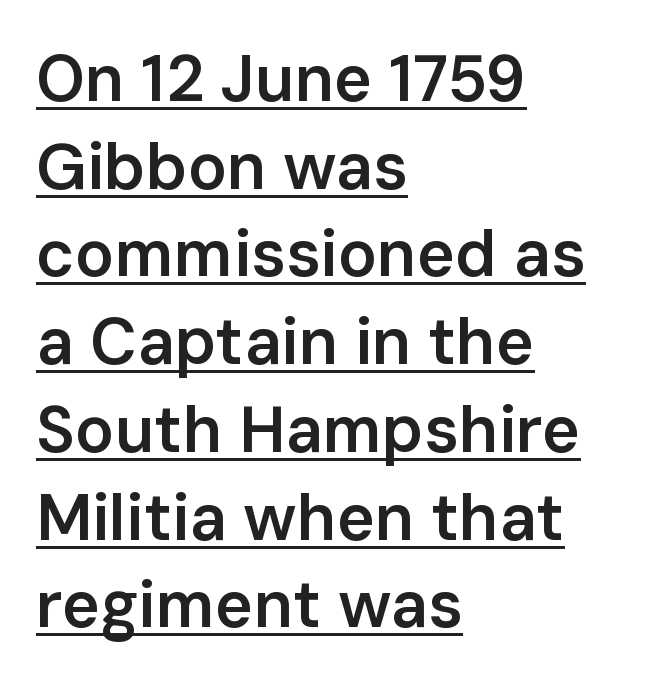
The image shows 65 px semibold sans-serif type, upright; set left-aligned, normal line spacing (1.35x), normal letter spacing, underlined; low stroke contrast and a medium x-height.
